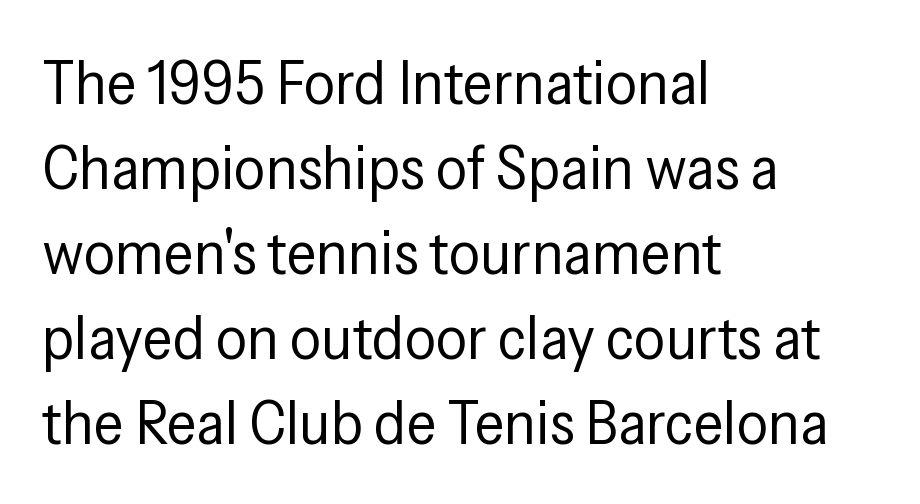
Q: Is the text bold? A: No.
Q: Is the text italic (slanted)? A: No, it is upright.
Q: Is the typeface a serif or a sans-serif typeface? A: Sans-serif.
Q: Is the text underlined? A: No.
Q: How is the paragraph aligned? A: Left-aligned.
Q: Is the spacing between letters normal or unusually wide? A: Normal.
Q: Is the spacing between lines tight, normal or loose? A: Normal.
Q: Width (condensed, normal, or wide)? A: Condensed.
Q: Stroke contrast? A: Low.
Q: x-height? A: Medium.
Q: Monospaced? A: No.
